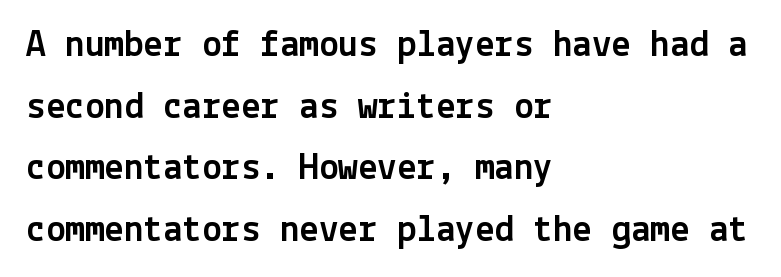
Q: Is the text italic (slanted)? A: No, it is upright.
Q: Is the typeface a serif or a sans-serif typeface? A: Sans-serif.
Q: Is the text underlined? A: No.
Q: How is the paragraph aligned? A: Left-aligned.
Q: Is the spacing between letters normal or unusually wide? A: Normal.
Q: Is the spacing between lines tight, normal or loose? A: Normal.
Q: Width (condensed, normal, or wide)? A: Normal.
Q: x-height? A: Medium.
